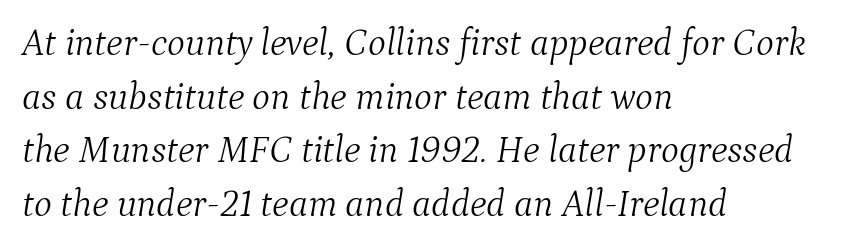
The image shows 38 px light serif type, italic (leaning right); set left-aligned, normal line spacing (1.41x), normal letter spacing, not underlined; medium stroke contrast and a medium x-height.
